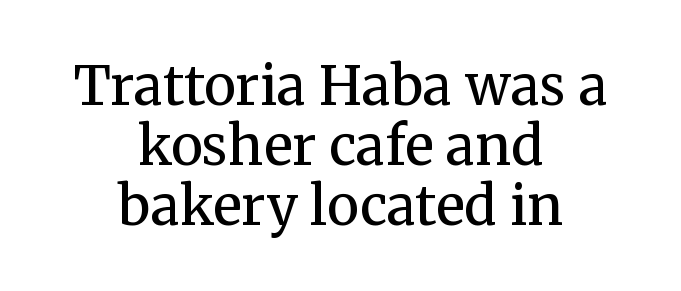
You could not count columns in this text — the font is proportionally spaced. Does the copy run flush right? No — it is centered line by line. Rows of type sit shoulder to shoulder in the vertical direction. In terms of posture, this sample is upright. Beneath every word, the page is bare. Serif or sans? Serif — the stroke terminals have little feet.
